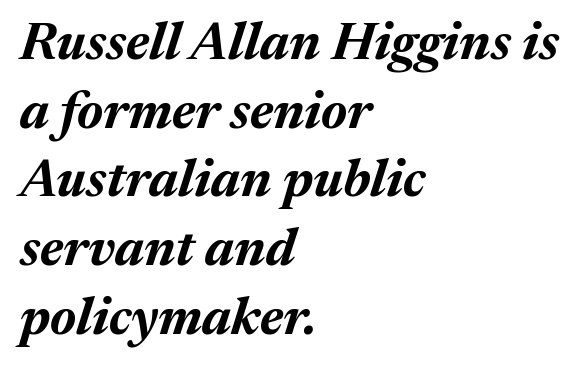
Q: Is the text bold? A: Yes.
Q: Is the text italic (slanted)? A: Yes, it leans right by about 17 degrees.
Q: Is the text underlined? A: No.
Q: How is the paragraph aligned? A: Left-aligned.
Q: Is the spacing between letters normal or unusually wide? A: Normal.
Q: Is the spacing between lines tight, normal or loose? A: Normal.
Q: Width (condensed, normal, or wide)? A: Normal.
Q: Stroke contrast? A: Medium.
Q: x-height? A: Medium.
Q: Monospaced? A: No.
